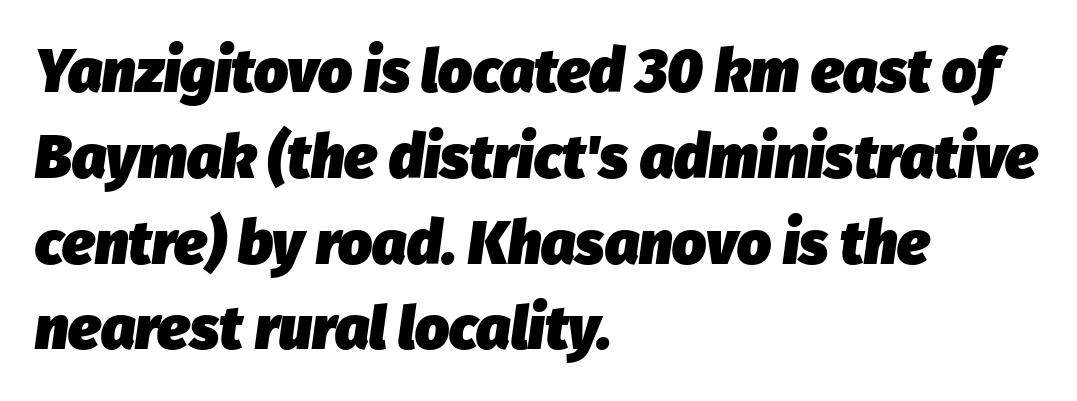
The image shows 60 px heavy type, italic (leaning right); set left-aligned, normal line spacing (1.43x), normal letter spacing, not underlined; low stroke contrast and a medium x-height.
